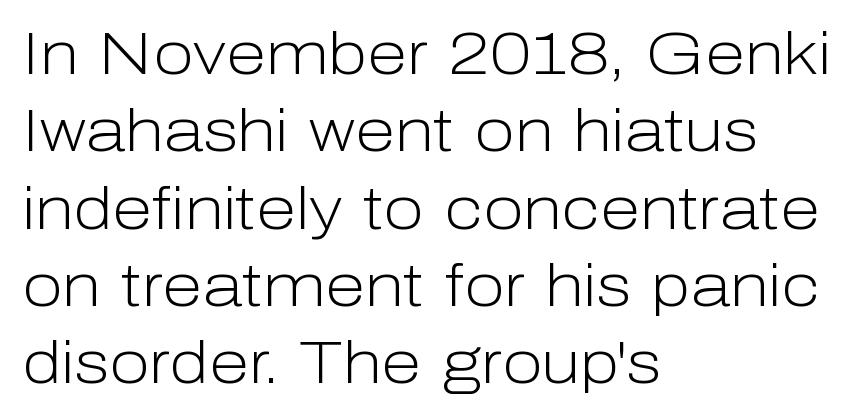
The lettering stays uniformly vertical, giving the passage a roman look. Bold? No — there's no thickening of the strokes. Is this a fixed-width face? No — the glyphs have proportional, varying widths. Here the glyphs are tracked normally, forming tight word shapes. What's the leading like? Ordinary, nothing unusual.
